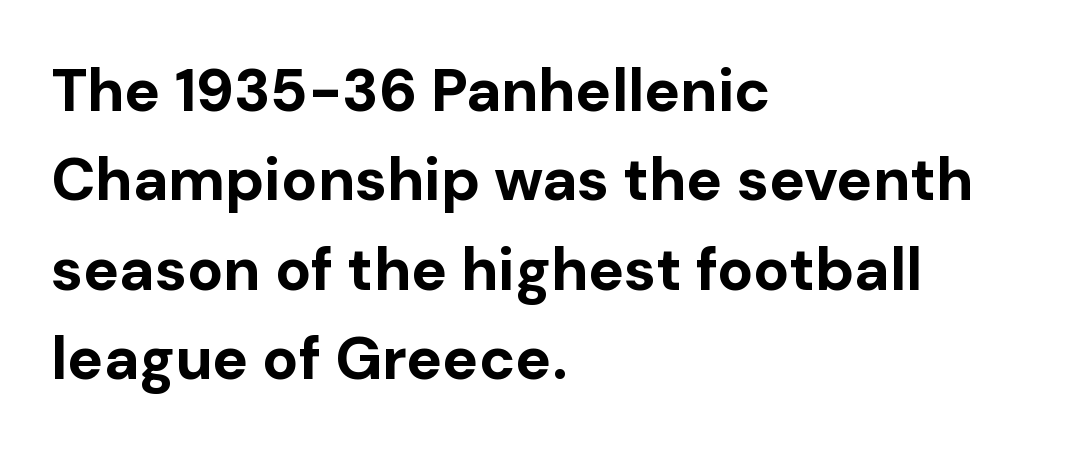
Q: Is the text bold? A: Yes.
Q: Is the text italic (slanted)? A: No, it is upright.
Q: Is the typeface a serif or a sans-serif typeface? A: Sans-serif.
Q: Is the text underlined? A: No.
Q: How is the paragraph aligned? A: Left-aligned.
Q: Is the spacing between letters normal or unusually wide? A: Normal.
Q: Is the spacing between lines tight, normal or loose? A: Normal.
Q: Width (condensed, normal, or wide)? A: Normal.
Q: Stroke contrast? A: Low.
Q: x-height? A: Medium.
Q: Monospaced? A: No.
